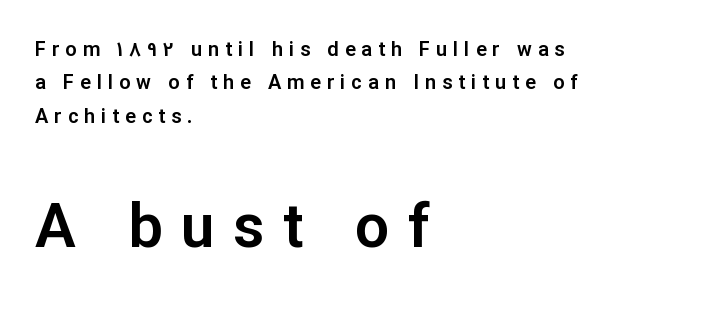
Q: Is the text italic (slanted)? A: No, it is upright.
Q: Is the typeface a serif or a sans-serif typeface? A: Sans-serif.
Q: Is the text underlined? A: No.
Q: How is the paragraph aligned? A: Left-aligned.
Q: Is the spacing between letters normal or unusually wide? A: Unusually wide.
Q: Is the spacing between lines tight, normal or loose? A: Normal.
Q: Which block of text is set in a larger size, the first (top) or the second (bottom)? A: The second (bottom) one.
Q: Width (condensed, normal, or wide)? A: Normal.
Q: Stroke contrast? A: Low.
Q: x-height? A: Medium.
Q: Monospaced? A: No.
